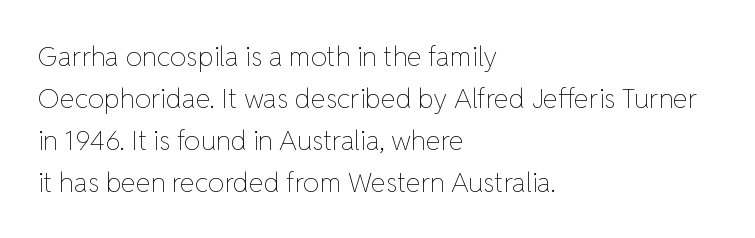
Q: Is the text bold? A: No.
Q: Is the text italic (slanted)? A: No, it is upright.
Q: Is the text underlined? A: No.
Q: How is the paragraph aligned? A: Left-aligned.
Q: Is the spacing between letters normal or unusually wide? A: Normal.
Q: Is the spacing between lines tight, normal or loose? A: Normal.
